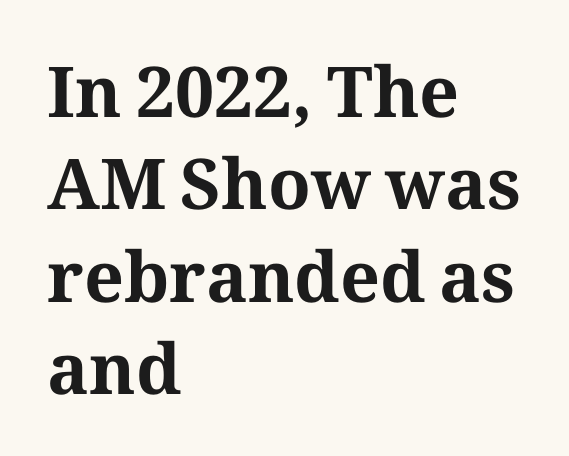
Q: Is the text bold? A: Yes.
Q: Is the text italic (slanted)? A: No, it is upright.
Q: Is the typeface a serif or a sans-serif typeface? A: Serif.
Q: Is the text underlined? A: No.
Q: How is the paragraph aligned? A: Left-aligned.
Q: Is the spacing between letters normal or unusually wide? A: Normal.
Q: Is the spacing between lines tight, normal or loose? A: Normal.
Q: Width (condensed, normal, or wide)? A: Normal.
Q: Stroke contrast? A: Medium.
Q: x-height? A: Medium.
Q: Monospaced? A: No.
